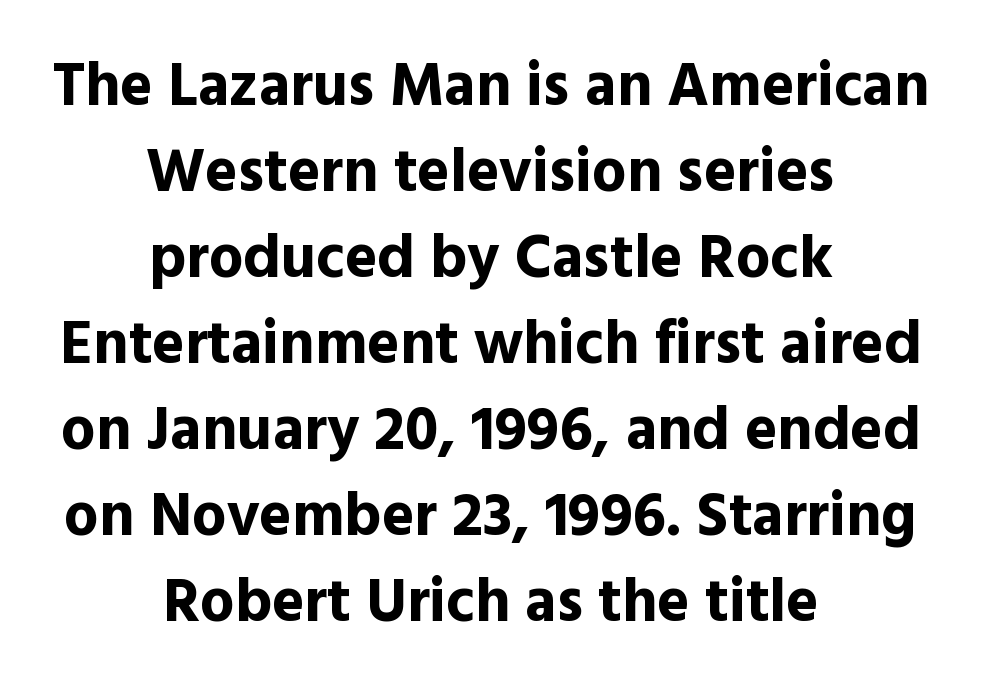
Q: Is the text bold? A: Yes.
Q: Is the text italic (slanted)? A: No, it is upright.
Q: Is the typeface a serif or a sans-serif typeface? A: Sans-serif.
Q: Is the text underlined? A: No.
Q: How is the paragraph aligned? A: Centered.
Q: Is the spacing between letters normal or unusually wide? A: Normal.
Q: Is the spacing between lines tight, normal or loose? A: Normal.
Q: Width (condensed, normal, or wide)? A: Normal.
Q: x-height? A: Medium.
Q: Monospaced? A: No.
